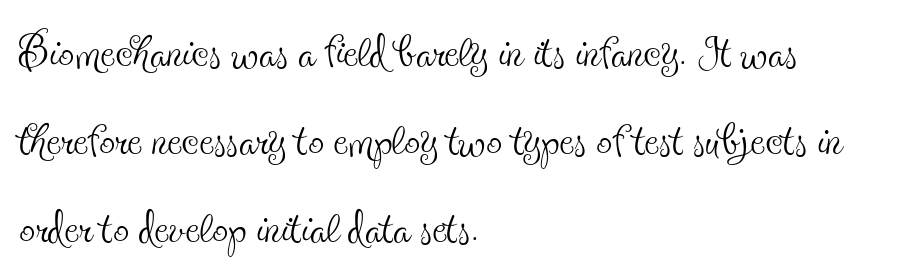
Decoration check: the copy has no underline. Summary of vertical rhythm: regular, with standard interline spacing. Default kerning and tracking; the words read as compact shapes. Unbolded letterforms with no extra heft. Casual observation: everything's shoved over to the left. Spacing verdict: proportional, widths tailored to each character.
